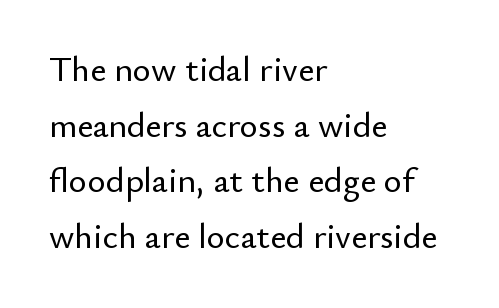
Does the type have serifs? No, each stem ends abruptly. Unlike italic type, these characters show no tilt at all. What stands out about the letter spacing? Nothing — it is the standard amount. The rendering anchors every line to the left-hand side. The zone under the glyphs is completely vacant.
